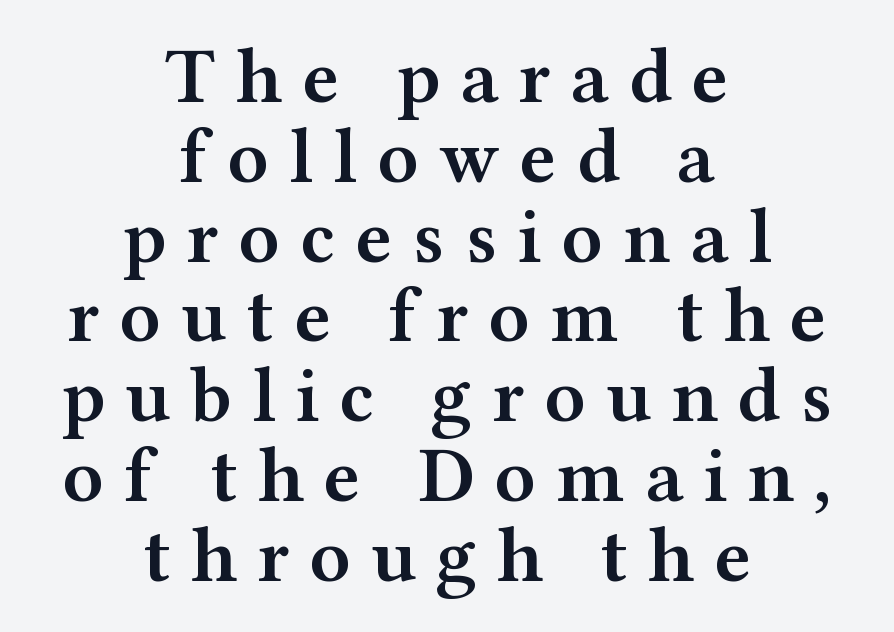
Students, observe: this is what under-led, compact text looks like. Style check: upright. Note the varied advance widths — an 'i' is clearly narrower than an 'm'. This rendering employs a face with finishing strokes, i.e., a serif.
